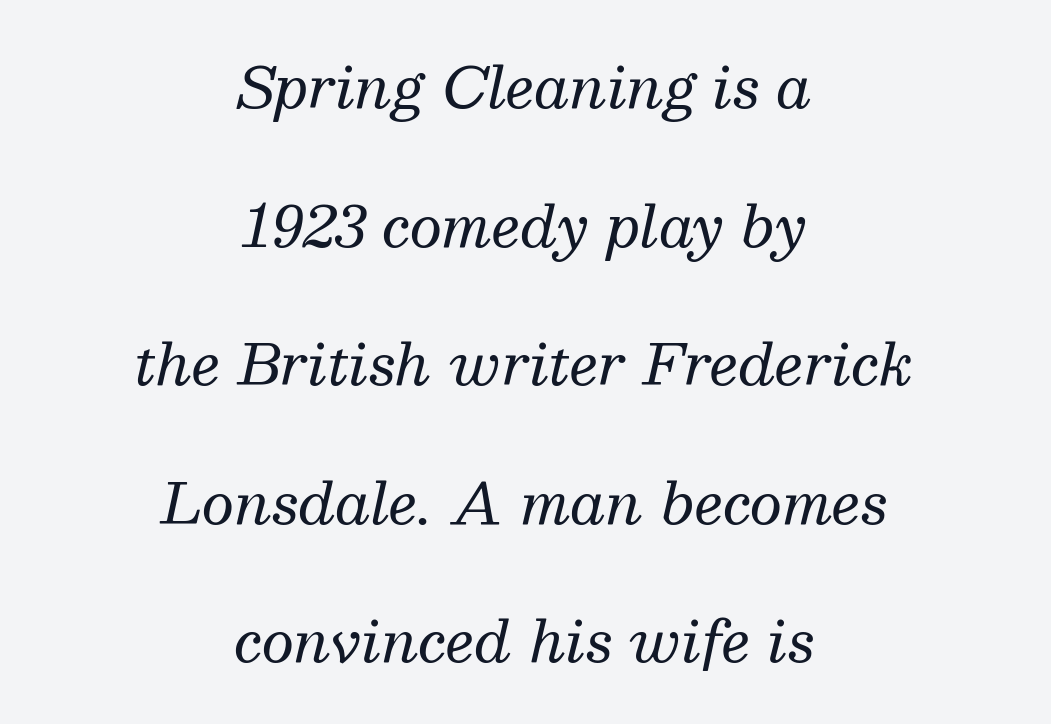
{"serif": "yes", "italic": "yes", "lean": "right", "slant_degrees": 13, "bold": "no", "weight": "regular", "width": "normal", "stroke_contrast": "medium", "x_height": "medium", "monospaced": "no", "underline": "no", "align": "center", "line_spacing": "loose", "line_spacing_ratio": 2.43, "letter_spacing": "normal", "letter_spacing_em": 0.0, "glyph_px": 57}
